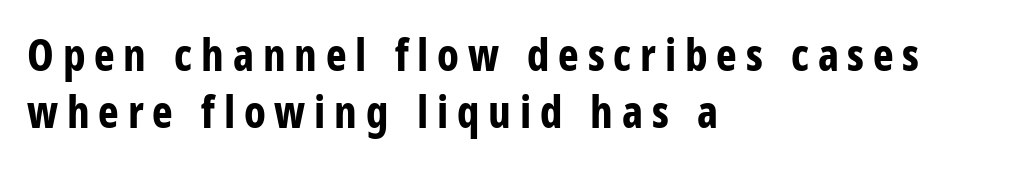
Q: Is the text bold? A: Yes.
Q: Is the text italic (slanted)? A: No, it is upright.
Q: Is the typeface a serif or a sans-serif typeface? A: Sans-serif.
Q: Is the text underlined? A: No.
Q: How is the paragraph aligned? A: Left-aligned.
Q: Is the spacing between letters normal or unusually wide? A: Unusually wide.
Q: Is the spacing between lines tight, normal or loose? A: Normal.
Q: Width (condensed, normal, or wide)? A: Condensed.
Q: Stroke contrast? A: Low.
Q: x-height? A: Large.
Q: Monospaced? A: No.
